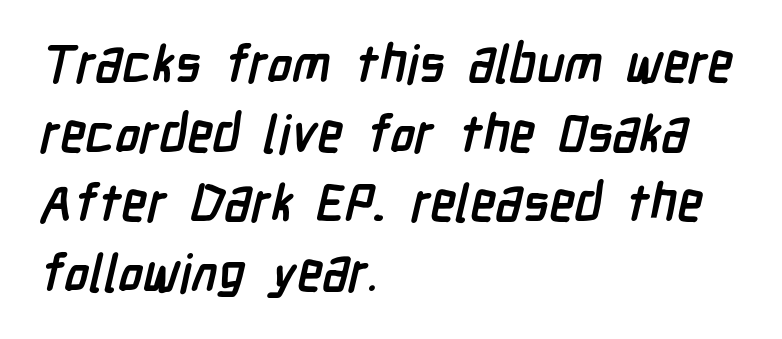
Q: Is the text bold? A: Yes.
Q: Is the typeface a serif or a sans-serif typeface? A: Sans-serif.
Q: Is the text underlined? A: No.
Q: How is the paragraph aligned? A: Left-aligned.
Q: Is the spacing between letters normal or unusually wide? A: Normal.
Q: Is the spacing between lines tight, normal or loose? A: Normal.
Q: Width (condensed, normal, or wide)? A: Condensed.
Q: Stroke contrast? A: Low.
Q: x-height? A: Medium.
Q: Monospaced? A: No.
